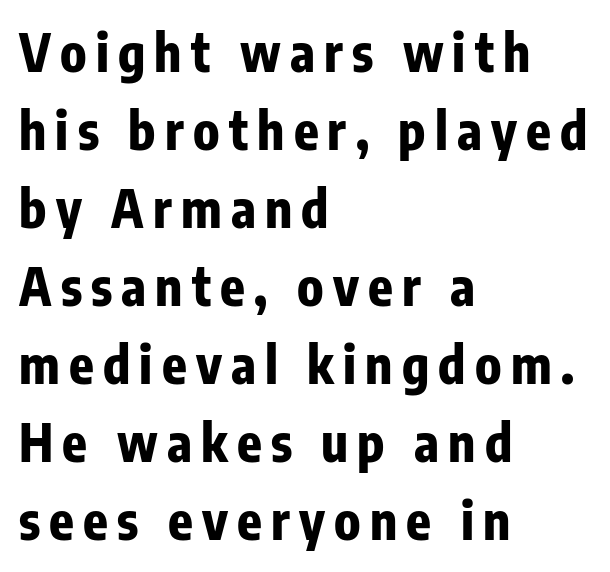
The image shows 51 px bold, condensed sans-serif type, upright; set left-aligned, normal line spacing (1.53x), not underlined; low stroke contrast and a medium x-height.
